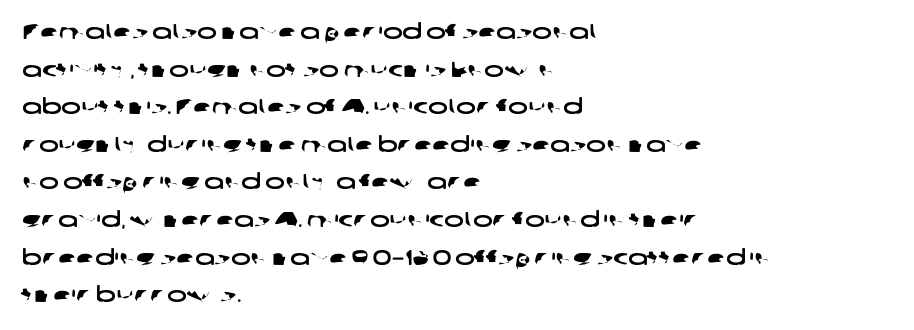
Q: Is the text underlined? A: No.
Q: How is the paragraph aligned? A: Left-aligned.
Q: Is the spacing between letters normal or unusually wide? A: Normal.
